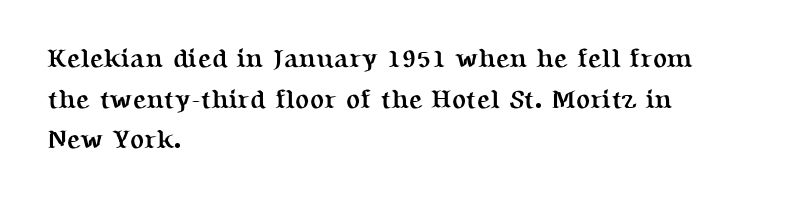
{"italic": "no", "bold": "yes", "underline": "no", "align": "left", "line_spacing": "normal", "line_spacing_ratio": 1.56, "letter_spacing": "normal", "letter_spacing_em": 0.0, "glyph_px": 26}
